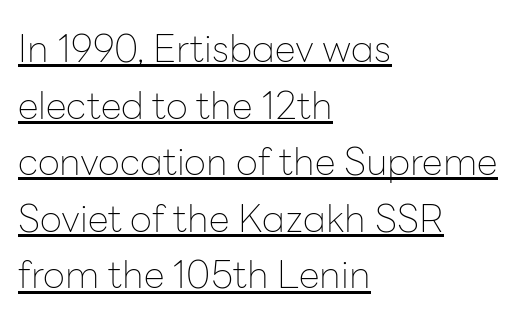
{"serif": "no", "italic": "no", "bold": "no", "weight": "thin", "width": "normal", "stroke_contrast": "low", "x_height": "medium", "monospaced": "no", "underline": "yes", "align": "left", "line_spacing": "normal", "line_spacing_ratio": 1.49, "letter_spacing": "normal", "letter_spacing_em": 0.0, "glyph_px": 38}
